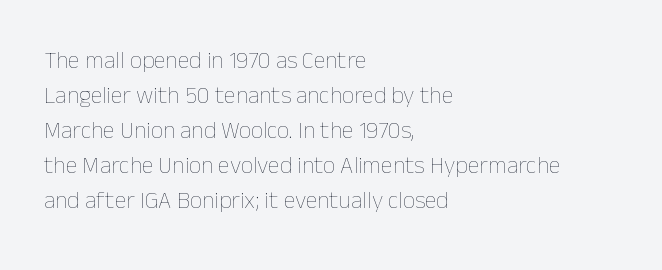
Q: Is the text bold? A: No.
Q: Is the text italic (slanted)? A: No, it is upright.
Q: Is the text underlined? A: No.
Q: How is the paragraph aligned? A: Left-aligned.
Q: Is the spacing between letters normal or unusually wide? A: Normal.
Q: Is the spacing between lines tight, normal or loose? A: Normal.
